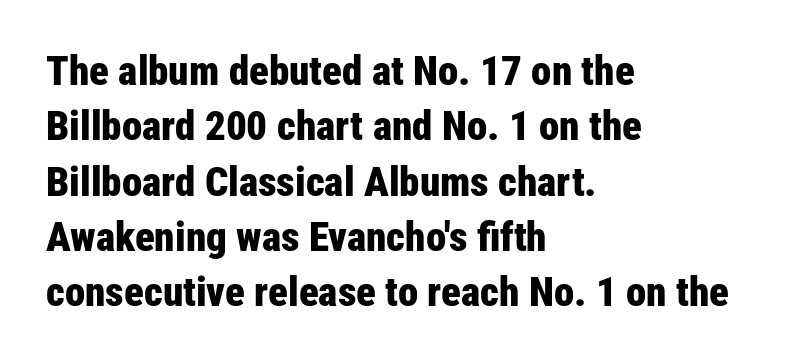
The image shows 41 px bold, condensed sans-serif type, upright; set left-aligned, normal line spacing (1.35x), normal letter spacing, not underlined; low stroke contrast and a medium x-height.
